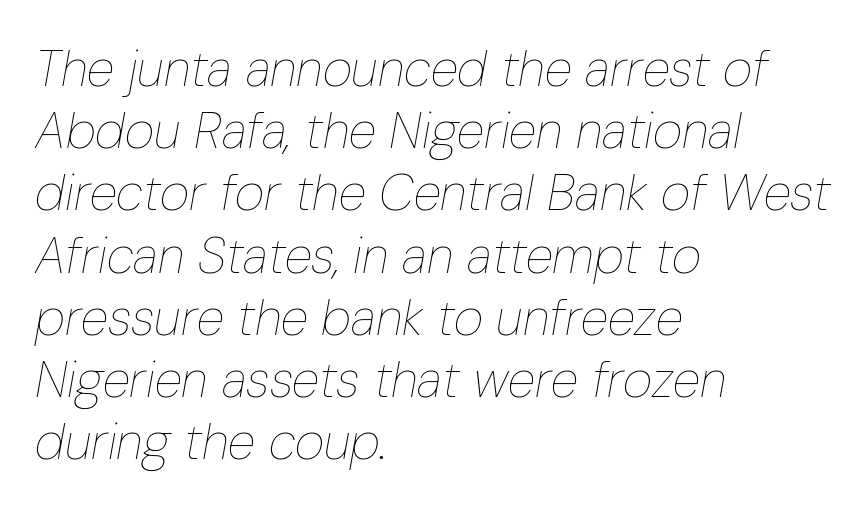
Q: Is the text bold? A: No.
Q: Is the text italic (slanted)? A: Yes, it leans right by about 10 degrees.
Q: Is the text underlined? A: No.
Q: How is the paragraph aligned? A: Left-aligned.
Q: Is the spacing between letters normal or unusually wide? A: Normal.
Q: Width (condensed, normal, or wide)? A: Condensed.
Q: Stroke contrast? A: Low.
Q: x-height? A: Medium.
Q: Monospaced? A: No.
